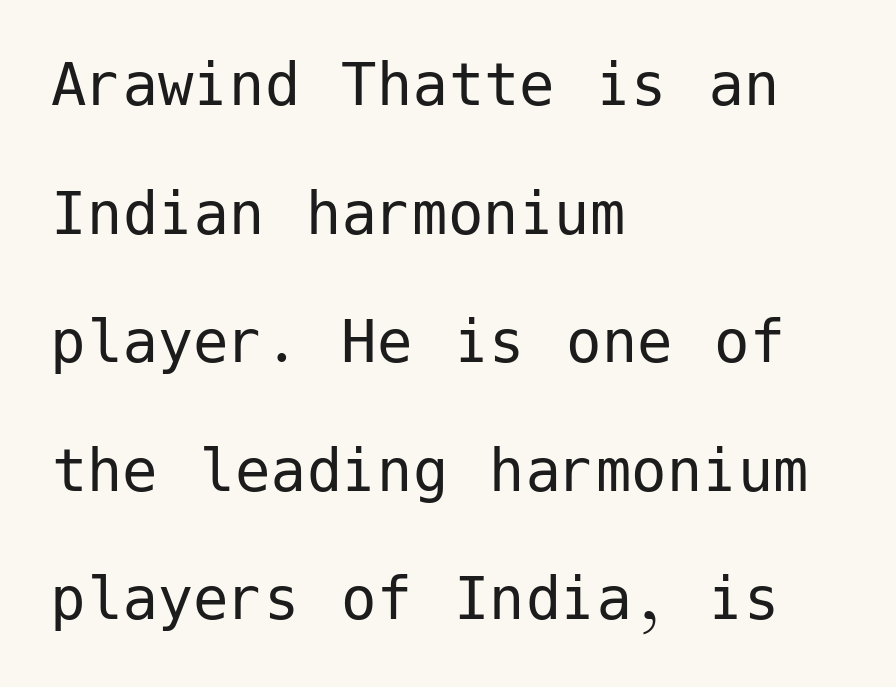
{"serif": "no", "italic": "no", "bold": "no", "weight": "regular", "width": "normal", "stroke_contrast": "low", "x_height": "medium", "underline": "no", "align": "left", "line_spacing_ratio": 1.81, "letter_spacing": "normal", "letter_spacing_em": 0.0, "glyph_px": 71}
